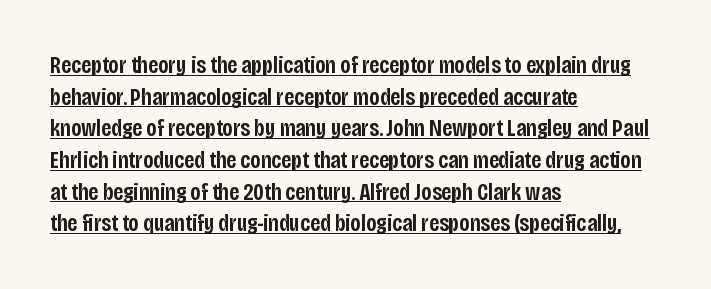
The image shows 24 px text type, upright; set left-aligned, normal line spacing (1.32x), normal letter spacing, underlined.
